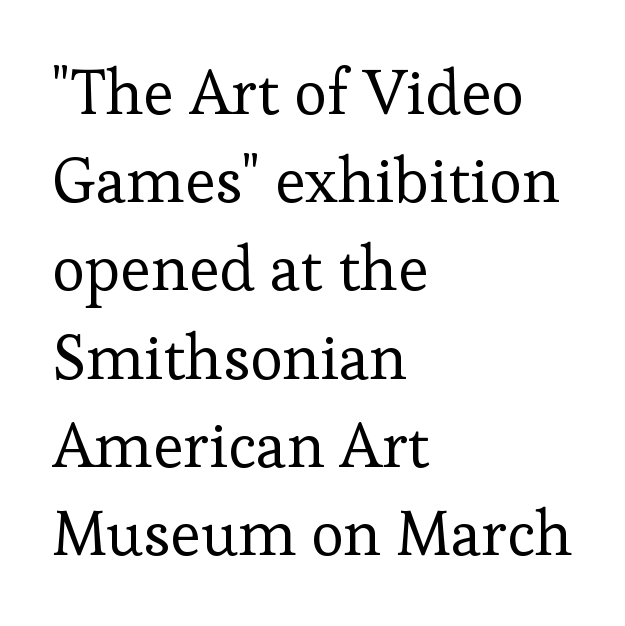
Q: Is the text bold? A: No.
Q: Is the text italic (slanted)? A: No, it is upright.
Q: Is the typeface a serif or a sans-serif typeface? A: Serif.
Q: Is the text underlined? A: No.
Q: How is the paragraph aligned? A: Left-aligned.
Q: Is the spacing between letters normal or unusually wide? A: Normal.
Q: Is the spacing between lines tight, normal or loose? A: Normal.
Q: Width (condensed, normal, or wide)? A: Normal.
Q: Stroke contrast? A: Low.
Q: x-height? A: Medium.
Q: Monospaced? A: No.
